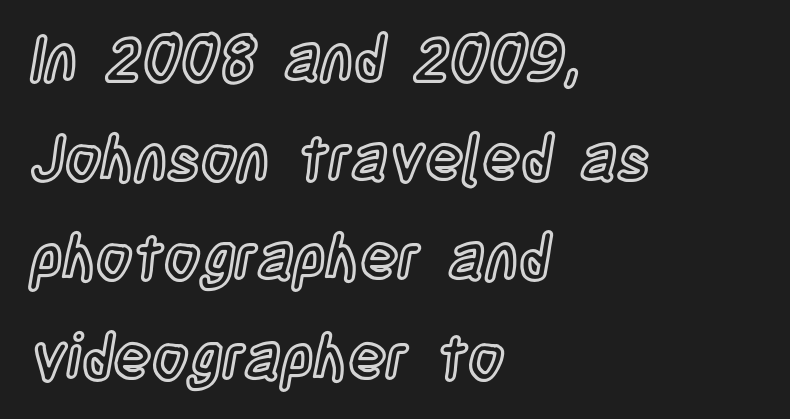
Whoever set this chose a conventional vertical rhythm. Words float on clear page, feet unadorned. A student would call this left alignment; a typographer would say flush left, rag right. Here the designer chose a conventional face with non-uniform glyph widths. Default kerning and tracking; the words read as compact shapes.
